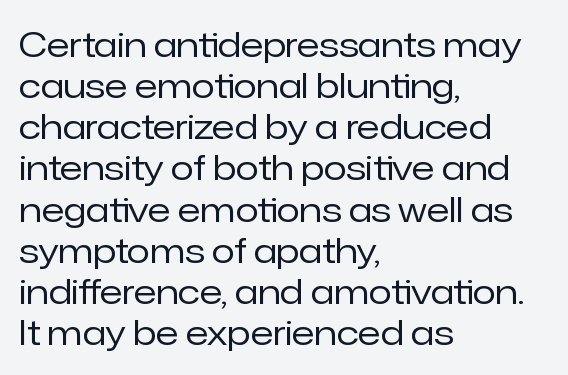
Q: Is the text bold? A: No.
Q: Is the text italic (slanted)? A: No, it is upright.
Q: Is the typeface a serif or a sans-serif typeface? A: Sans-serif.
Q: Is the text underlined? A: No.
Q: How is the paragraph aligned? A: Left-aligned.
Q: Is the spacing between letters normal or unusually wide? A: Normal.
Q: Width (condensed, normal, or wide)? A: Normal.
Q: Stroke contrast? A: Low.
Q: x-height? A: Medium.
Q: Monospaced? A: No.
